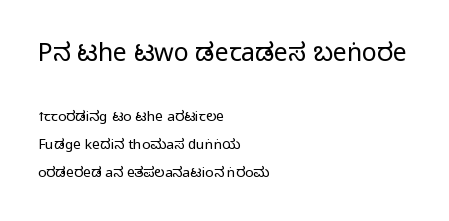
The image shows 25 px text type, upright; set left-aligned, loose line spacing (2.0x), normal letter spacing, not underlined; the first (top) block is 1.79x larger.
